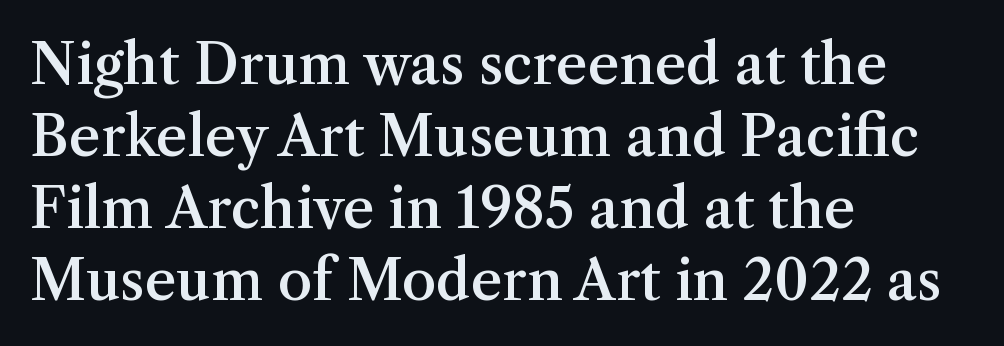
Set as a demibold, roughly 600 on the weight scale. Stroke terminals: seriffed. The face used here is proportionally spaced, like ordinary book or web type. The passage shown stacks its lines at a standard gap. Casual observation: everything's shoved over to the left.
